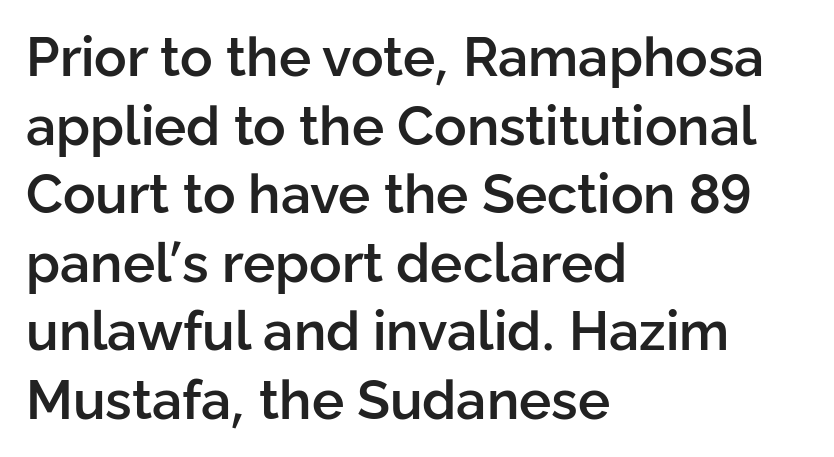
The image shows 54 px semibold sans-serif type, upright; set left-aligned, normal line spacing (1.27x), normal letter spacing, not underlined; low stroke contrast and a medium x-height.
